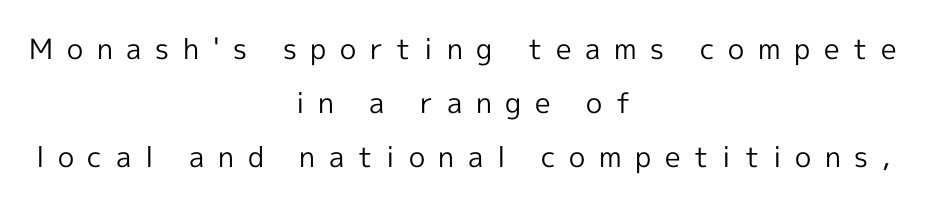
Look at the tracking — it's clearly loosened, letters drifting apart. Casual observation: everything's sitting right in the middle. Tall strokes in this sample are plumb rather than angled. The rendering shows plain stroke endings on the letterforms — a sans-serif design. Caption: face not bold, strokes unweighted. Airy leading.
